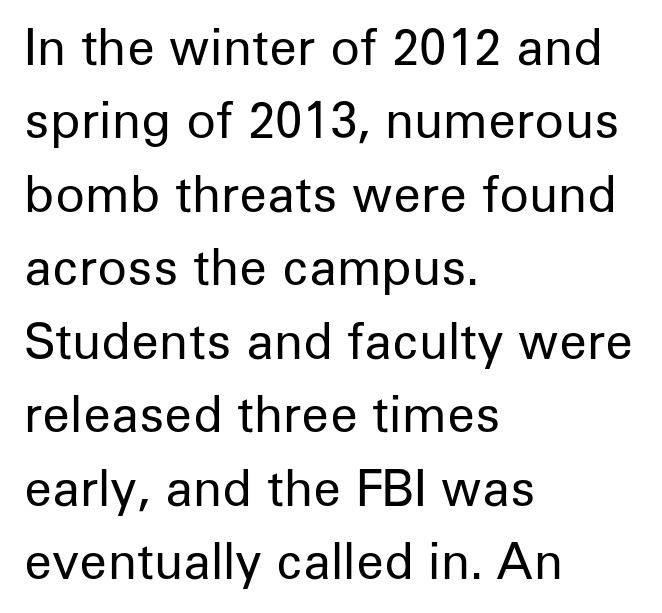
Weight: regular or lighter. The vertical gap from one line to the next is medium. The line texture is even and compact thanks to regular tracking. Observe the absence of serifs on each vertical stroke in this sample. The rendering uses natural spacing where letterforms have individual widths. Quick note: not italic, upright.
